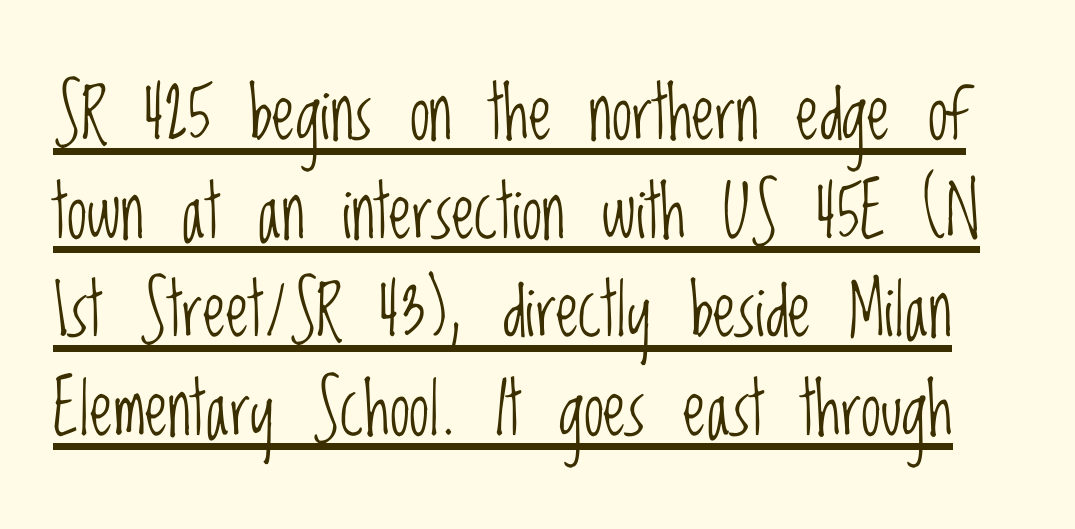
Think of a printed novel: that variable character pitch is what you see here. Do the letters lean? They stand straight. Stroke thickness stays within the range of a standard reading face or lighter. This rendering features underlined lettering. These lines keep a tight, regular rhythm from letter to letter.
